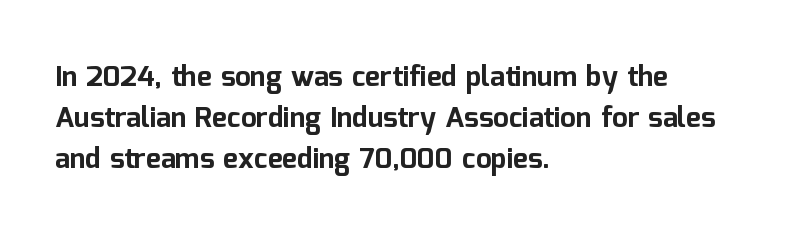
Q: Is the text bold? A: Yes.
Q: Is the text italic (slanted)? A: No, it is upright.
Q: Is the typeface a serif or a sans-serif typeface? A: Sans-serif.
Q: Is the text underlined? A: No.
Q: How is the paragraph aligned? A: Left-aligned.
Q: Is the spacing between letters normal or unusually wide? A: Normal.
Q: Is the spacing between lines tight, normal or loose? A: Normal.
Q: Width (condensed, normal, or wide)? A: Normal.
Q: Stroke contrast? A: Low.
Q: x-height? A: Medium.
Q: Monospaced? A: No.
